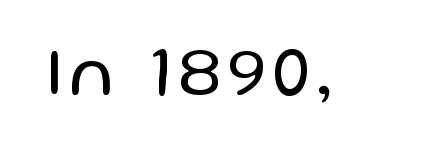
The text was rendered using a sans face with plain stroke endings. Unbolded letterforms with no extra heft. You could not count columns in this text — the font is proportionally spaced. Nobody drew a line under any word here. Is there any slant? The stems are plumb.
